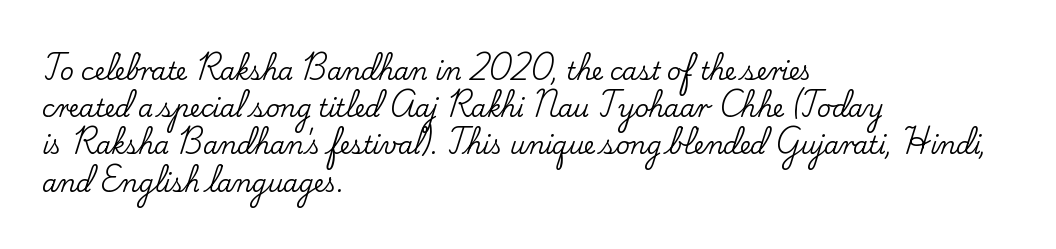
Interline gaps are of average width in this sample. The face used here is rendered with its standard letterfit. Leftover space on each line is placed entirely after the last word. Beneath every word, the page is bare.
